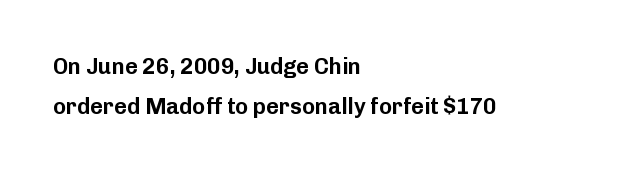
The image shows 22 px text type, upright; set left-aligned, line spacing 1.81x, normal letter spacing, not underlined.
